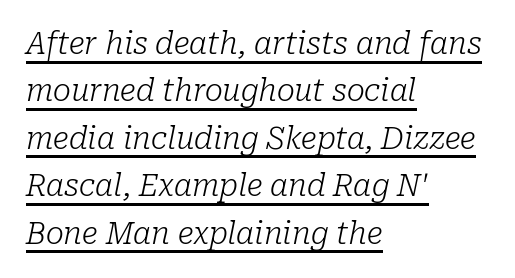
Posture: slanted. One glance says typical: line gaps are just what's usual. Proportional: the letters do not fall into vertical columns. Decoration check: the copy is underlined.
